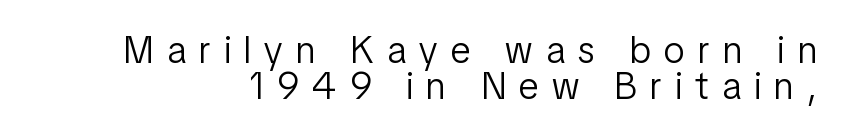
Q: Is the text bold? A: No.
Q: Is the text italic (slanted)? A: No, it is upright.
Q: Is the typeface a serif or a sans-serif typeface? A: Sans-serif.
Q: Is the text underlined? A: No.
Q: Is the spacing between letters normal or unusually wide? A: Unusually wide.
Q: Is the spacing between lines tight, normal or loose? A: Tight.
Q: Width (condensed, normal, or wide)? A: Condensed.
Q: Stroke contrast? A: Low.
Q: x-height? A: Medium.
Q: Monospaced? A: No.
